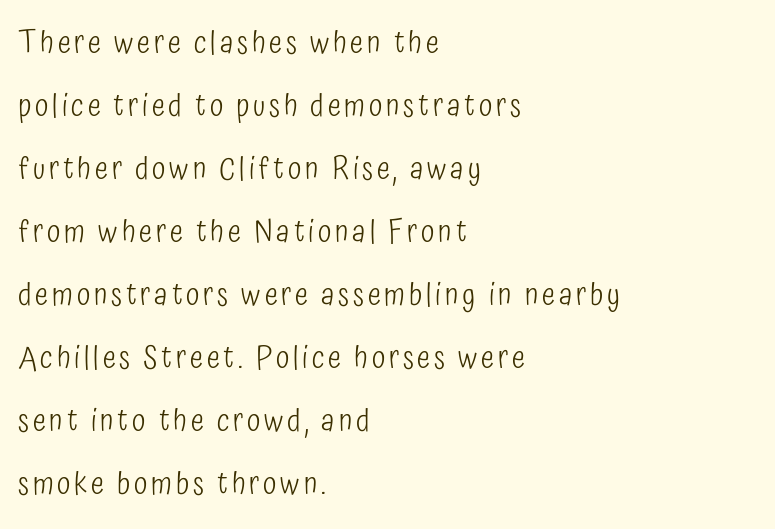
The image shows 31 px light, condensed sans-serif type, upright; set left-aligned, loose line spacing (2.03x), not underlined; low stroke contrast and a medium x-height.
